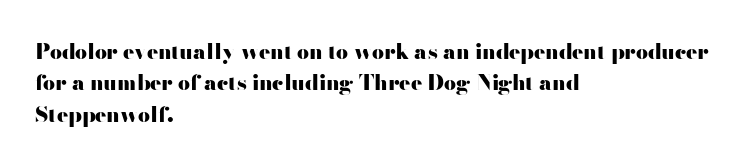
{"italic": "no", "bold": "yes", "underline": "no", "align": "left", "line_spacing": "normal", "line_spacing_ratio": 1.49, "letter_spacing": "normal", "letter_spacing_em": 0.0, "glyph_px": 21}
